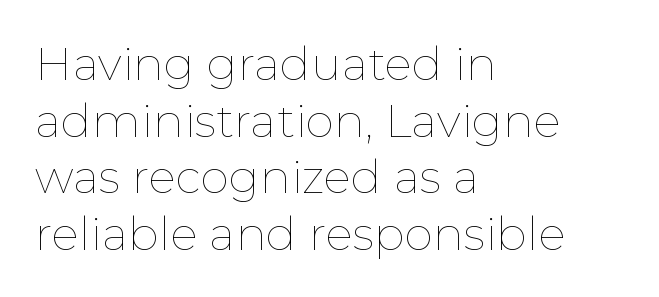
The paragraph shown leans on its left margin. Clear beneath every line of the passage. Is the letter spacing exaggerated? No — it looks like the ordinary default. This sample has the flowing, uneven cadence of proportional lettering. Is the type heavy? It reads as light-to-regular instead.
